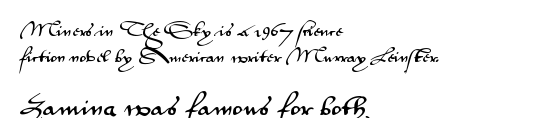
Q: Is the text italic (slanted)? A: Yes.
Q: Is the text underlined? A: No.
Q: How is the paragraph aligned? A: Left-aligned.
Q: Is the spacing between letters normal or unusually wide? A: Normal.
Q: Which block of text is set in a larger size, the first (top) or the second (bottom)? A: The second (bottom) one.
